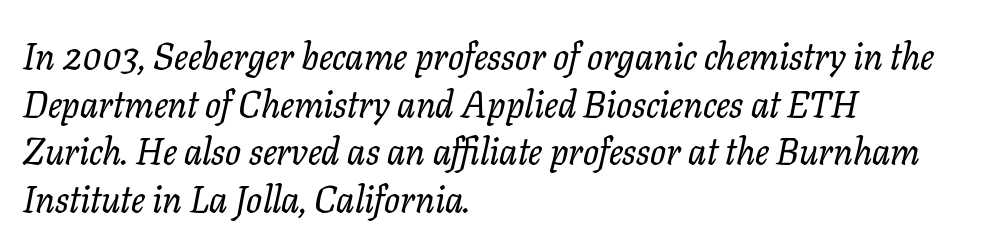
Q: Is the text italic (slanted)? A: Yes, it leans right by about 11 degrees.
Q: Is the typeface a serif or a sans-serif typeface? A: Serif.
Q: Is the text underlined? A: No.
Q: How is the paragraph aligned? A: Left-aligned.
Q: Is the spacing between letters normal or unusually wide? A: Normal.
Q: Is the spacing between lines tight, normal or loose? A: Normal.
Q: Width (condensed, normal, or wide)? A: Normal.
Q: Stroke contrast? A: Low.
Q: x-height? A: Medium.
Q: Monospaced? A: No.
